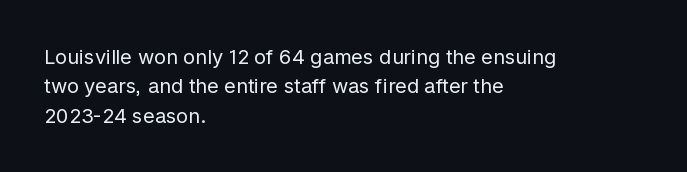
Q: Is the text bold? A: No.
Q: Is the text italic (slanted)? A: No, it is upright.
Q: Is the text underlined? A: No.
Q: How is the paragraph aligned? A: Left-aligned.
Q: Is the spacing between letters normal or unusually wide? A: Normal.
Q: Is the spacing between lines tight, normal or loose? A: Normal.
